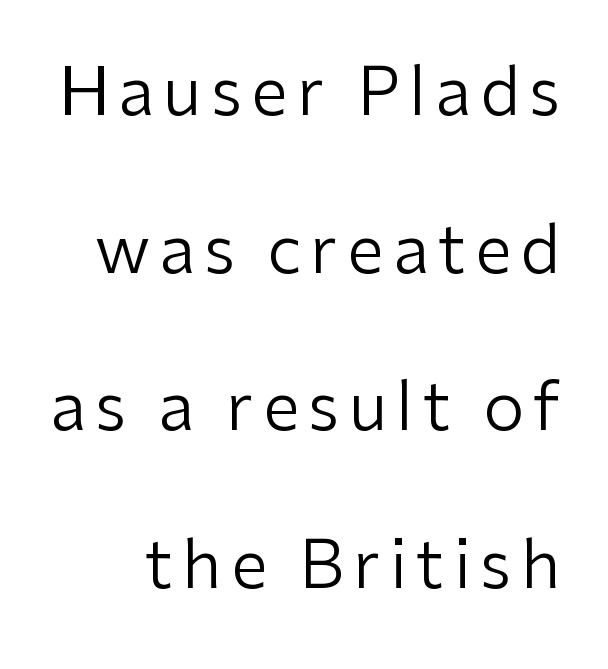
The line-height multiplier appears high, well above default. The space beneath each line is pristine and unruled. Looks like regular typesetting: each glyph gets only the width it needs. Weight: not bold — regular or lighter. I'd call this a sans setting — the letters go barefoot. Is there any slant? The stems are plumb.
